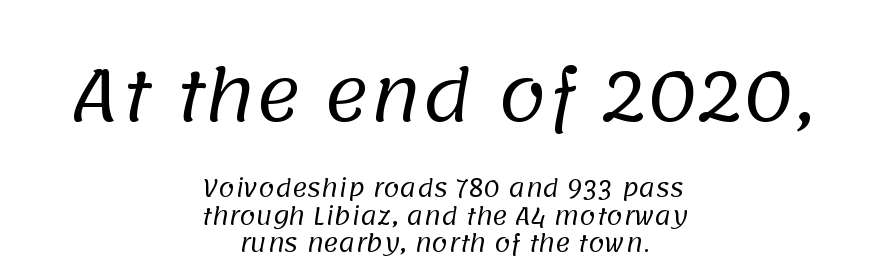
Q: Is the text bold? A: No.
Q: Is the typeface a serif or a sans-serif typeface? A: Sans-serif.
Q: Is the text underlined? A: No.
Q: How is the paragraph aligned? A: Centered.
Q: Is the spacing between letters normal or unusually wide? A: Normal.
Q: Which block of text is set in a larger size, the first (top) or the second (bottom)? A: The first (top) one.
Q: Width (condensed, normal, or wide)? A: Normal.
Q: Stroke contrast? A: Low.
Q: x-height? A: Large.
Q: Monospaced? A: No.
